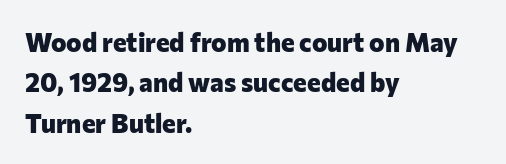
A classic flush-left, rag-right setting is used for this passage. Rows of type keep a routine distance in the vertical direction. Descenders are the only things crossing below the line. The strokes are fattened all the way to bold. Tracking value appears to be zero — textbook default spacing.
